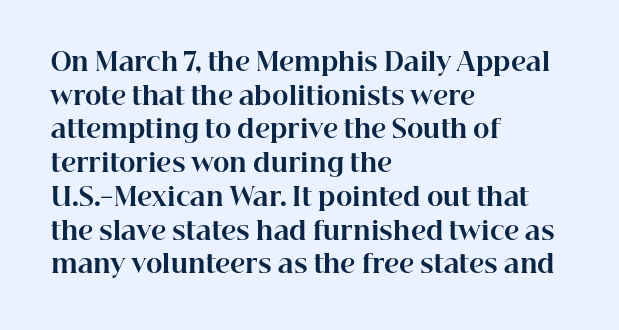
The image shows 25 px bold type, upright; set left-aligned, normal line spacing (1.35x), normal letter spacing, not underlined.
